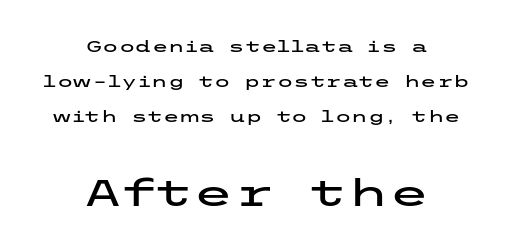
{"serif": "no", "italic": "no", "width": "wide", "stroke_contrast": "low", "x_height": "medium", "underline": "no", "align": "center", "line_spacing": "loose", "line_spacing_ratio": 2.32, "letter_spacing": "normal", "letter_spacing_em": 0.0, "larger_block": "second", "size_ratio": 2.47, "glyph_px": 37}
